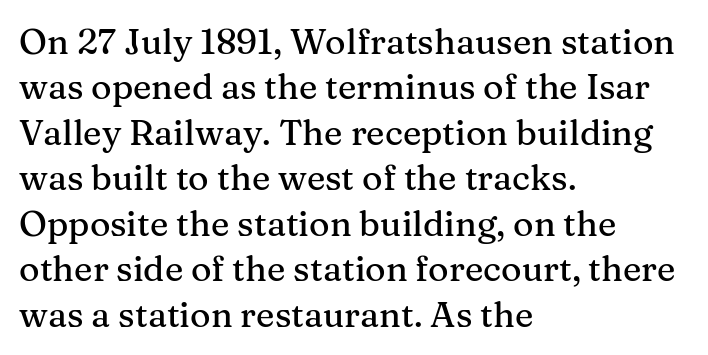
Q: Is the text italic (slanted)? A: No, it is upright.
Q: Is the typeface a serif or a sans-serif typeface? A: Serif.
Q: Is the text underlined? A: No.
Q: How is the paragraph aligned? A: Left-aligned.
Q: Is the spacing between letters normal or unusually wide? A: Normal.
Q: Is the spacing between lines tight, normal or loose? A: Normal.
Q: Width (condensed, normal, or wide)? A: Normal.
Q: Stroke contrast? A: Medium.
Q: x-height? A: Medium.
Q: Monospaced? A: No.
